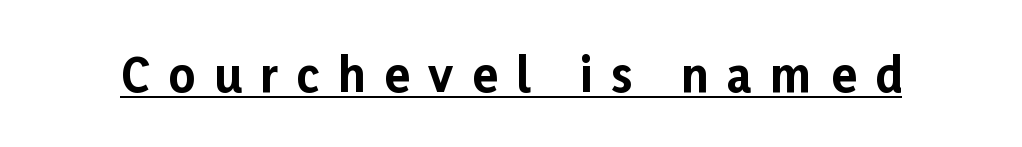
Q: Is the text bold? A: Yes.
Q: Is the text italic (slanted)? A: No, it is upright.
Q: Is the typeface a serif or a sans-serif typeface? A: Sans-serif.
Q: Is the text underlined? A: Yes.
Q: Is the spacing between letters normal or unusually wide? A: Unusually wide.
Q: Width (condensed, normal, or wide)? A: Normal.
Q: Stroke contrast? A: Low.
Q: x-height? A: Medium.
Q: Monospaced? A: No.
